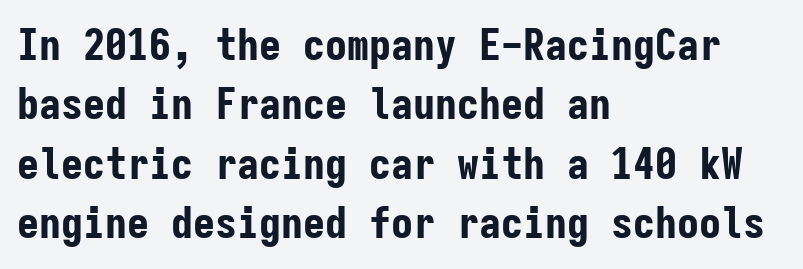
{"serif": "no", "italic": "no", "bold": "yes", "weight": "bold", "width": "condensed", "stroke_contrast": "low", "x_height": "medium", "monospaced": "yes", "underline": "no", "align": "left", "line_spacing": "normal", "line_spacing_ratio": 1.35, "letter_spacing": "normal", "letter_spacing_em": 0.0, "glyph_px": 44}
